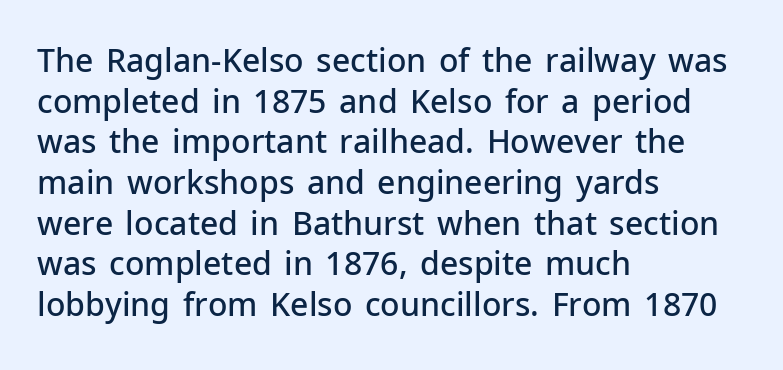
The image shows 32 px semibold sans-serif type, upright; set left-aligned, normal line spacing (1.27x), normal letter spacing, not underlined; low stroke contrast and a medium x-height.
